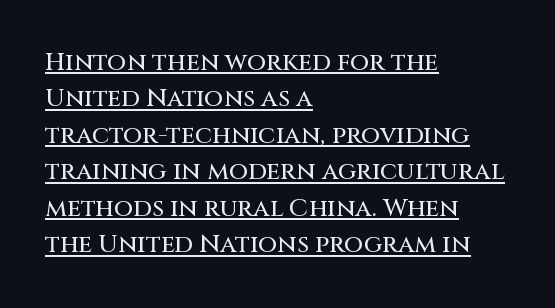
Quick note: not italic, upright. The paragraph shown leans on its left margin. Is the letter spacing exaggerated? No — it looks like the ordinary default. This block has exactly the height ordinary leading produces. This is underlined copy, the kind a proofreader might mark for attention.
